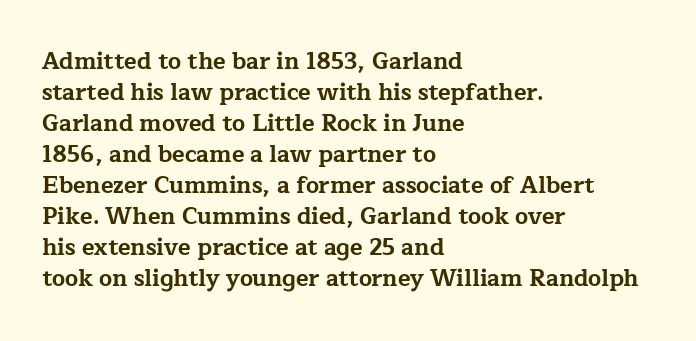
Caption: bold face, heavy strokes. Compared with typical body copy, the letter spacing here is the same. Line starts are locked; line ends wander. The axis of the letterforms is exactly vertical.
